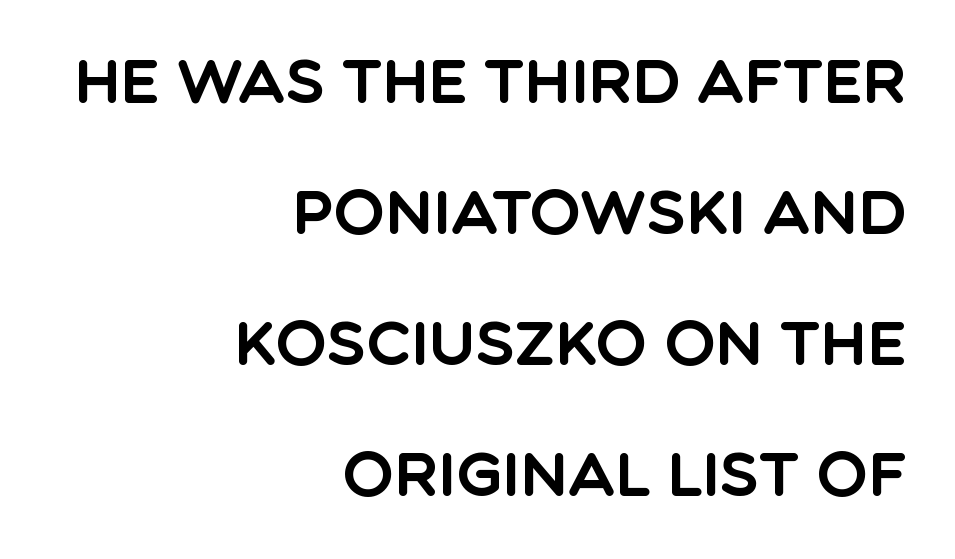
The space beneath each line is pristine and unruled. No italicization has been applied; the sample stays upright. Each letter's strokes conclude bluntly, with no projecting serifs. Line spacing here is loose. Here the designer chose a conventional face with non-uniform glyph widths.
